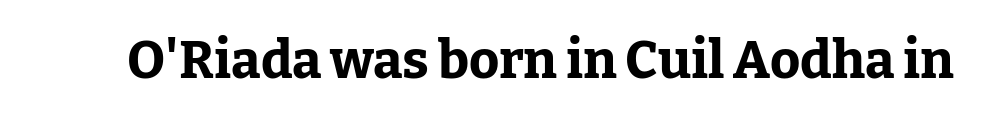
Q: Is the text bold? A: Yes.
Q: Is the text italic (slanted)? A: No, it is upright.
Q: Is the typeface a serif or a sans-serif typeface? A: Serif.
Q: Is the text underlined? A: No.
Q: Is the spacing between letters normal or unusually wide? A: Normal.
Q: Width (condensed, normal, or wide)? A: Normal.
Q: Stroke contrast? A: Low.
Q: x-height? A: Medium.
Q: Monospaced? A: No.
